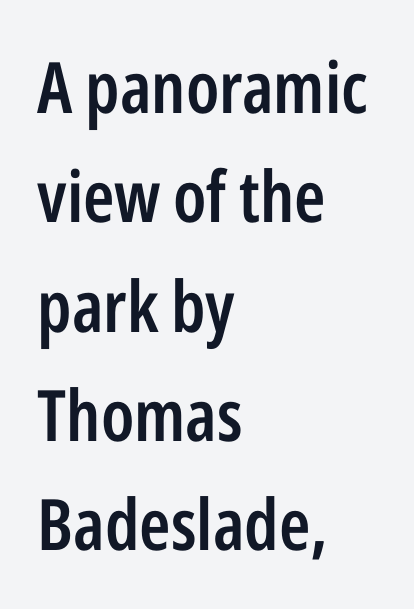
Q: Is the text bold? A: Semi-bold.
Q: Is the text italic (slanted)? A: No, it is upright.
Q: Is the typeface a serif or a sans-serif typeface? A: Sans-serif.
Q: Is the text underlined? A: No.
Q: How is the paragraph aligned? A: Left-aligned.
Q: Is the spacing between letters normal or unusually wide? A: Normal.
Q: Is the spacing between lines tight, normal or loose? A: Normal.
Q: Width (condensed, normal, or wide)? A: Condensed.
Q: Stroke contrast? A: Low.
Q: x-height? A: Medium.
Q: Monospaced? A: No.
